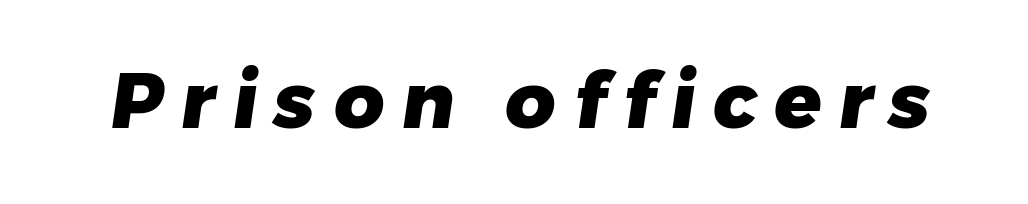
{"serif": "no", "bold": "yes", "weight": "heavy", "width": "normal", "stroke_contrast": "low", "x_height": "medium", "monospaced": "no", "underline": "no", "letter_spacing": "wide", "letter_spacing_em": 0.22, "glyph_px": 78}
